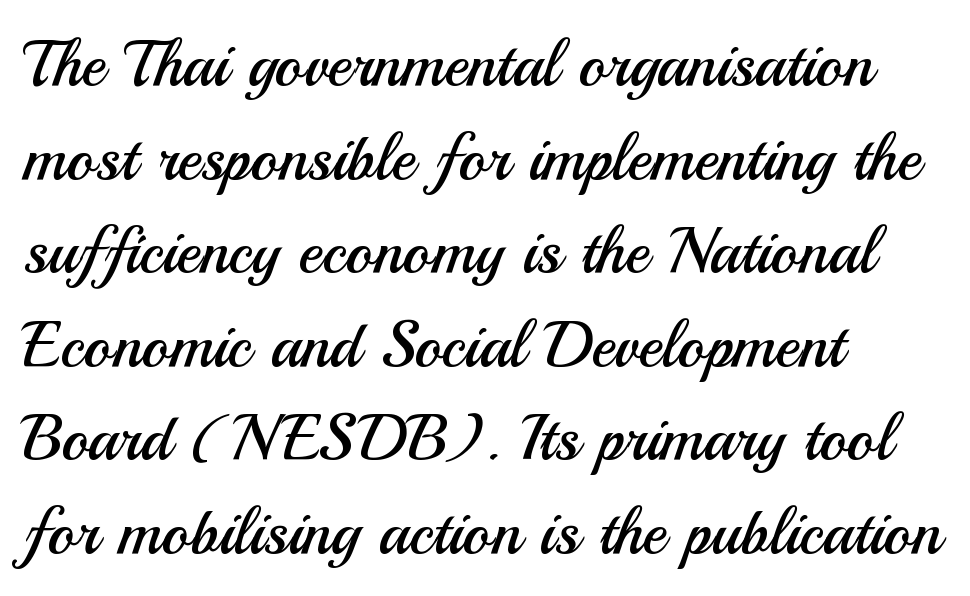
This is not heavy type; no bold has been used. The letters carry no serifs — their stems end cleanly without finishing strokes. Summary of vertical rhythm: regular, with standard interline spacing.
